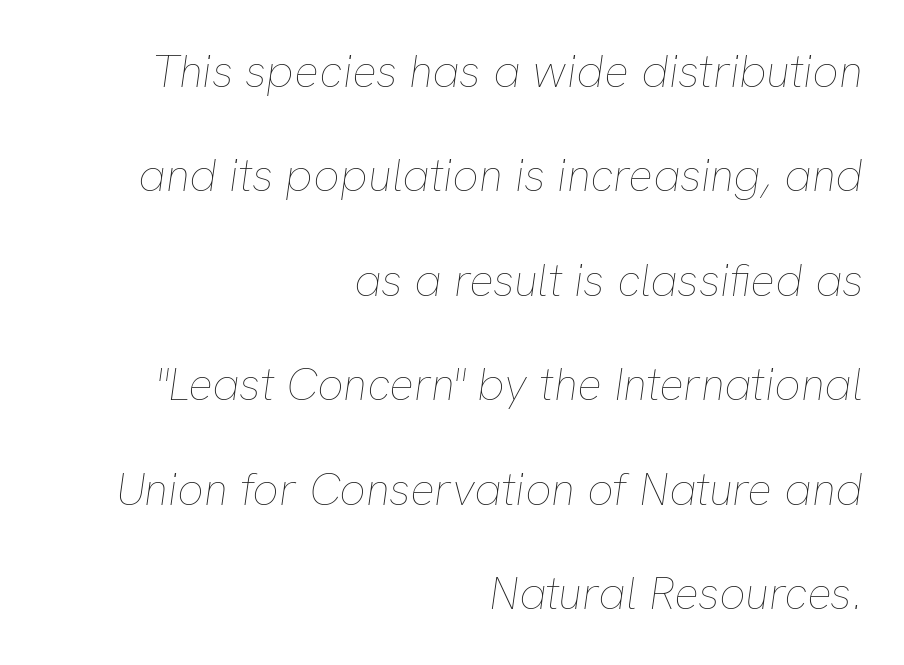
The image shows 46 px thin type, italic (leaning right); set right-aligned, loose line spacing (2.27x), normal letter spacing, not underlined; low stroke contrast and a medium x-height.
